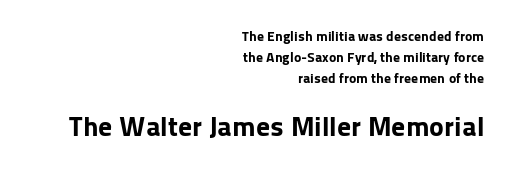
{"serif": "no", "italic": "no", "bold": "yes", "weight": "bold", "width": "normal", "stroke_contrast": "low", "x_height": "medium", "monospaced": "no", "underline": "no", "align": "right", "line_spacing": "normal", "line_spacing_ratio": 1.49, "letter_spacing": "normal", "letter_spacing_em": 0.0, "larger_block": "second", "size_ratio": 2.0, "glyph_px": 28}
